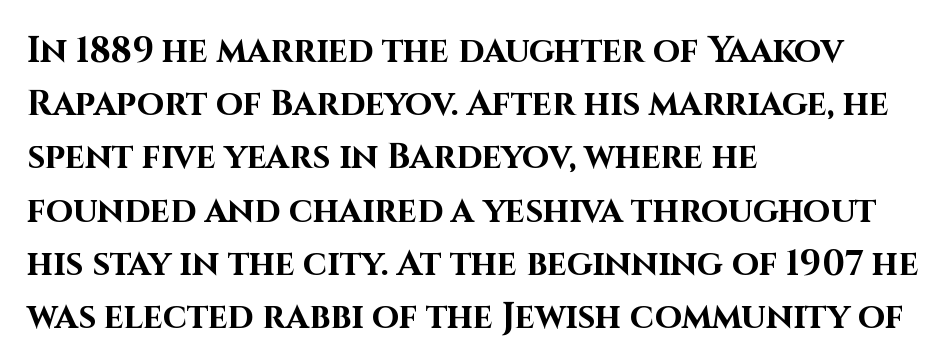
{"serif": "no", "italic": "no", "bold": "yes", "weight": "bold", "width": "normal", "stroke_contrast": "high", "x_height": "large", "monospaced": "no", "underline": "no", "align": "left", "line_spacing": "normal", "line_spacing_ratio": 1.52, "letter_spacing": "normal", "letter_spacing_em": 0.0, "glyph_px": 35}
